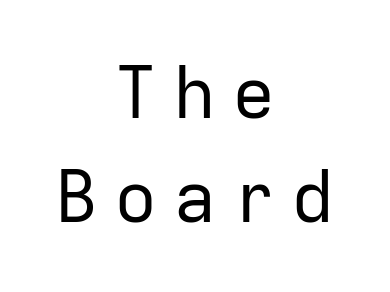
The image shows 72 px regular-weight sans-serif type, upright, monospaced; set centered, normal line spacing (1.45x), unusually wide letter spacing (+0.22 em), not underlined; low stroke contrast and a medium x-height.
